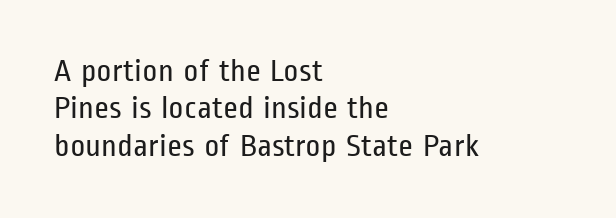
Q: Is the text bold? A: No.
Q: Is the text italic (slanted)? A: No, it is upright.
Q: Is the typeface a serif or a sans-serif typeface? A: Sans-serif.
Q: Is the text underlined? A: No.
Q: How is the paragraph aligned? A: Left-aligned.
Q: Is the spacing between letters normal or unusually wide? A: Normal.
Q: Width (condensed, normal, or wide)? A: Condensed.
Q: Stroke contrast? A: Low.
Q: x-height? A: Medium.
Q: Monospaced? A: No.
